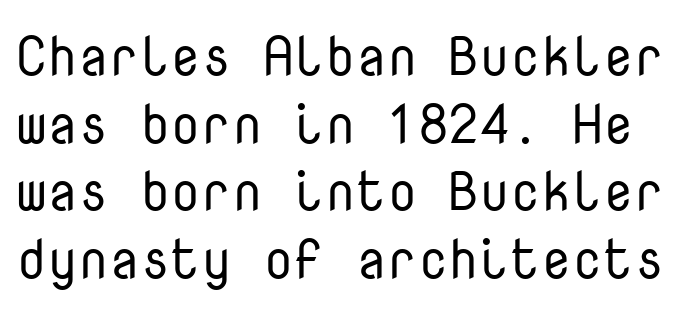
Q: Is the text bold? A: No.
Q: Is the text italic (slanted)? A: No, it is upright.
Q: Is the typeface a serif or a sans-serif typeface? A: Sans-serif.
Q: Is the text underlined? A: No.
Q: Is the spacing between letters normal or unusually wide? A: Normal.
Q: Width (condensed, normal, or wide)? A: Normal.
Q: Stroke contrast? A: Low.
Q: x-height? A: Medium.
Q: Monospaced? A: Yes.
